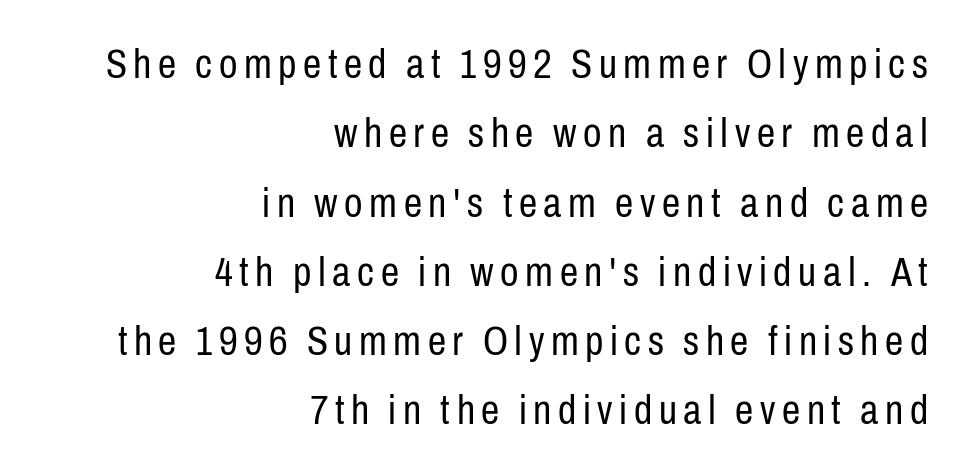
Q: Is the text bold? A: No.
Q: Is the text italic (slanted)? A: No, it is upright.
Q: Is the typeface a serif or a sans-serif typeface? A: Sans-serif.
Q: Is the text underlined? A: No.
Q: How is the paragraph aligned? A: Right-aligned.
Q: Is the spacing between lines tight, normal or loose? A: Normal.
Q: Width (condensed, normal, or wide)? A: Condensed.
Q: Stroke contrast? A: Low.
Q: x-height? A: Medium.
Q: Monospaced? A: No.
